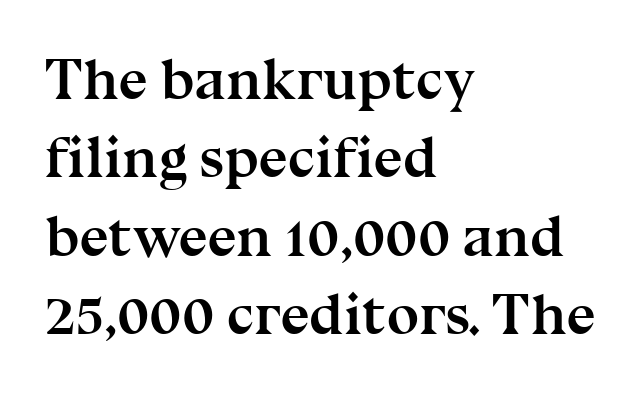
Quick note: interline space is typical. Line beginnings align vertically; line endings do not. Do the characters align in a grid? No, the font is proportional. Designer's note — italics off, roman on. The specimen omits any rule beneath the text block's lines.
